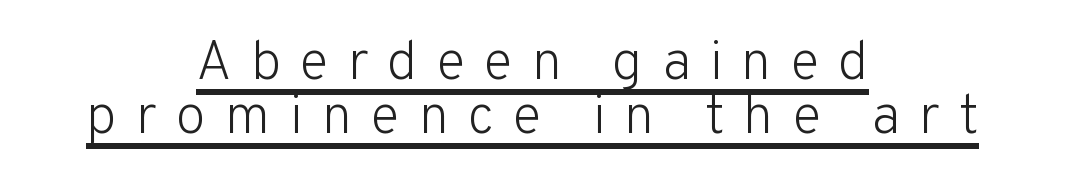
Teacher's note: observe the equal gaps on both sides — that is centered alignment. The font is comparable to plain body text, perhaps lighter. Looks like someone drew a line under every word here. In terms of letterform style, serifs are entirely absent. Proportional: the letters do not fall into vertical columns.
